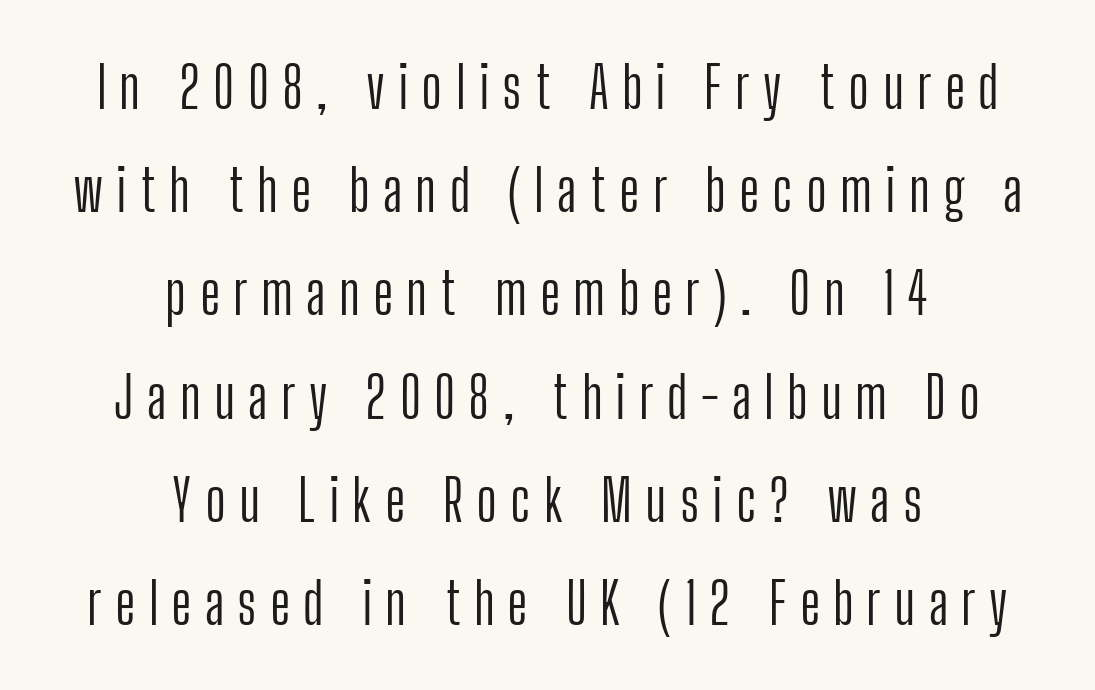
The font family rendered here belongs to the sans-serif group. Short note: letters widely spaced. The passage shown is not bold in any degree. Varying glyph widths throughout — classic text-font behaviour. Decoration check: the copy has no underline. The setting favours the middle, as headings and verse often do.
